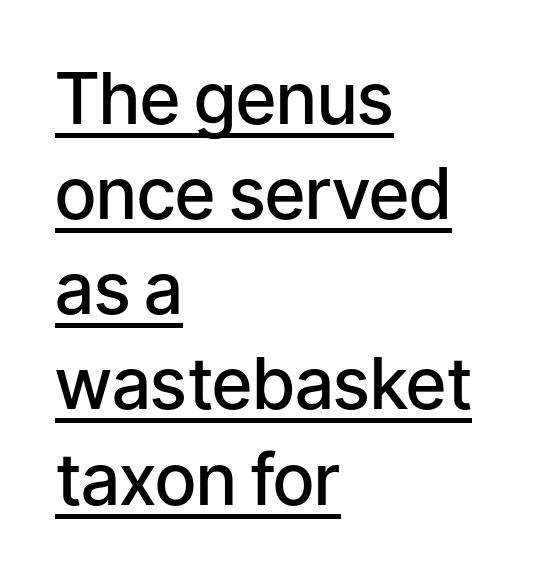
The rendering keeps characters at their native spacing. The rendering uses the underline text-decoration. Each letter keeps its own natural width here, so spacing adapts to shape. Notice how descenders clear the ascenders below comfortably — that's standard leading. These words are printed semibold, heavier than regular yet not bold.
